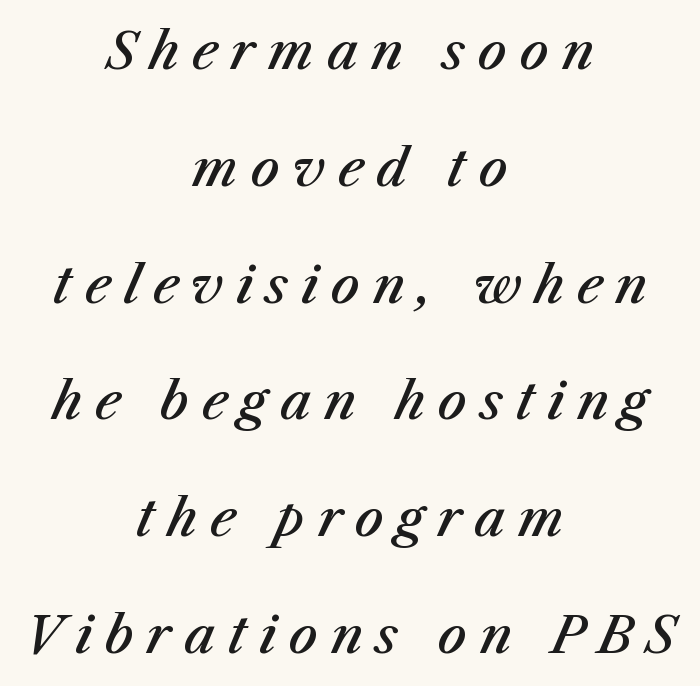
{"italic": "yes", "lean": "right", "slant_degrees": 23, "bold": "semi", "weight": "semibold", "width": "normal", "stroke_contrast": "medium", "x_height": "medium", "monospaced": "no", "underline": "no", "align": "center", "line_spacing": "loose", "line_spacing_ratio": 2.29, "letter_spacing": "wide", "letter_spacing_em": 0.25, "glyph_px": 51}
